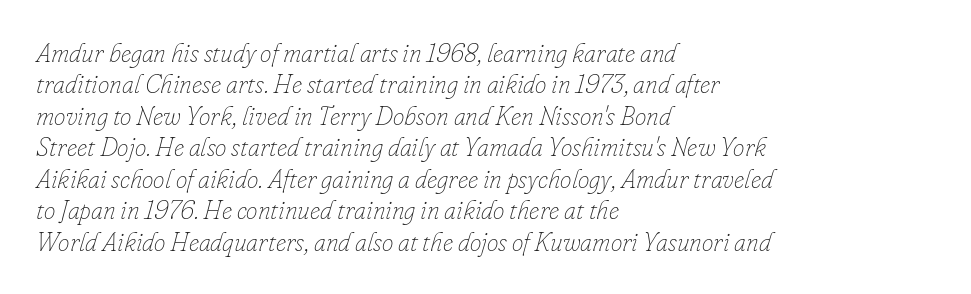
How are the letters spaced? Ordinarily, with no added tracking. The lines are quadded left. Check under the words: just untouched page. This is not heavy type; no bold has been used. Rendered with sloped, italic letterforms.
